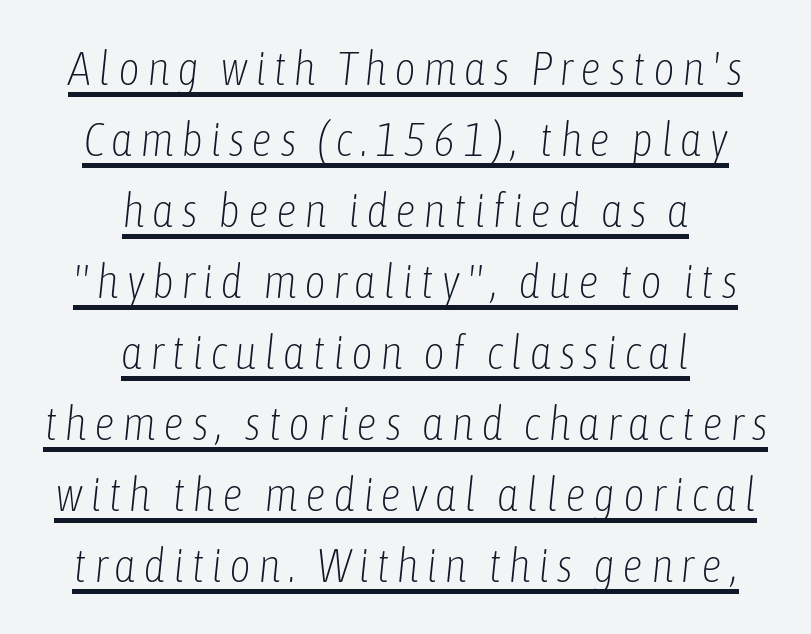
Q: Is the text bold? A: No.
Q: Is the text italic (slanted)? A: Yes, it leans right by about 6 degrees.
Q: Is the text underlined? A: Yes.
Q: How is the paragraph aligned? A: Centered.
Q: Is the spacing between lines tight, normal or loose? A: Normal.
Q: Width (condensed, normal, or wide)? A: Condensed.
Q: Stroke contrast? A: Low.
Q: x-height? A: Medium.
Q: Monospaced? A: No.
